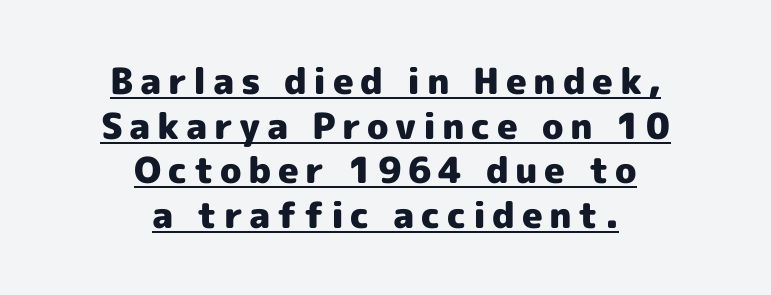
If you drew a line through each stem, it would be perfectly vertical. Look at the stroke-to-counter ratio: heavy, a bold. This rendering employs a face without finishing strokes, i.e., a sans-serif. Each line is balanced around a shared central axis. Looks like regular typesetting: each glyph gets only the width it needs. This is underlined copy, the kind a proofreader might mark for attention.
